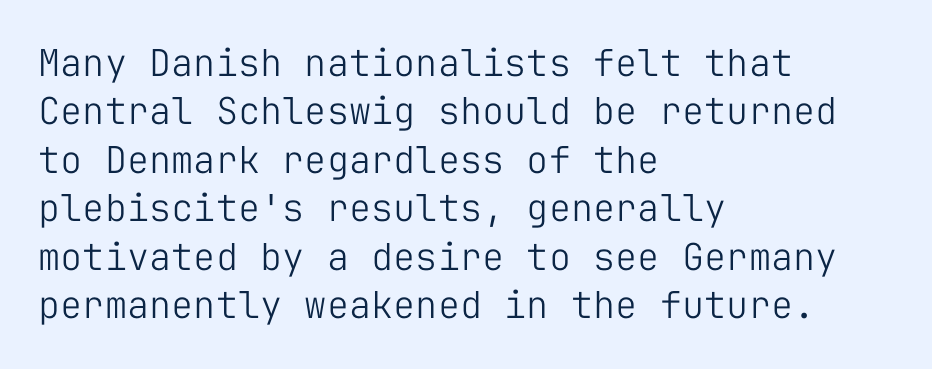
{"serif": "no", "italic": "no", "bold": "no", "weight": "light", "width": "normal", "stroke_contrast": "low", "x_height": "medium", "monospaced": "yes", "underline": "no", "align": "left", "line_spacing": "normal", "line_spacing_ratio": 1.31, "letter_spacing": "normal", "letter_spacing_em": 0.0, "glyph_px": 37}
